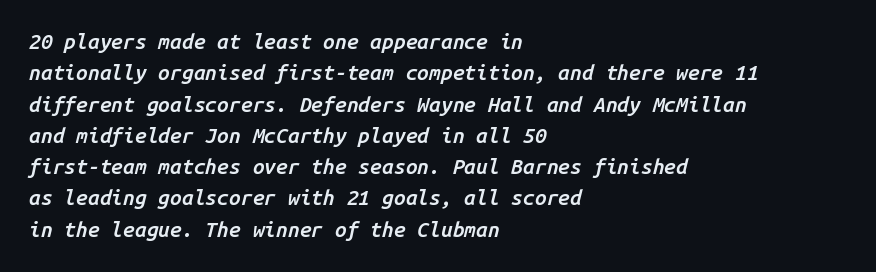
Q: Is the text bold? A: Semi-bold.
Q: Is the text italic (slanted)? A: Yes, it leans right by about 14 degrees.
Q: Is the text underlined? A: No.
Q: How is the paragraph aligned? A: Left-aligned.
Q: Is the spacing between letters normal or unusually wide? A: Normal.
Q: Is the spacing between lines tight, normal or loose? A: Normal.
